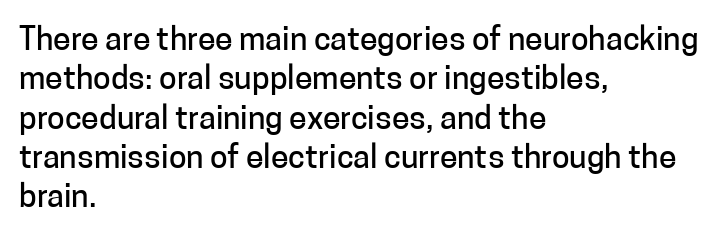
Observe the absence of serifs on each vertical stroke in this sample. Look at the tracking — it's just the regular setting, nothing added. Proportional: the letters do not fall into vertical columns. Underlining? Definitely not there. Caption: multi-line text, flush left, ragged right. Style check: upright.
